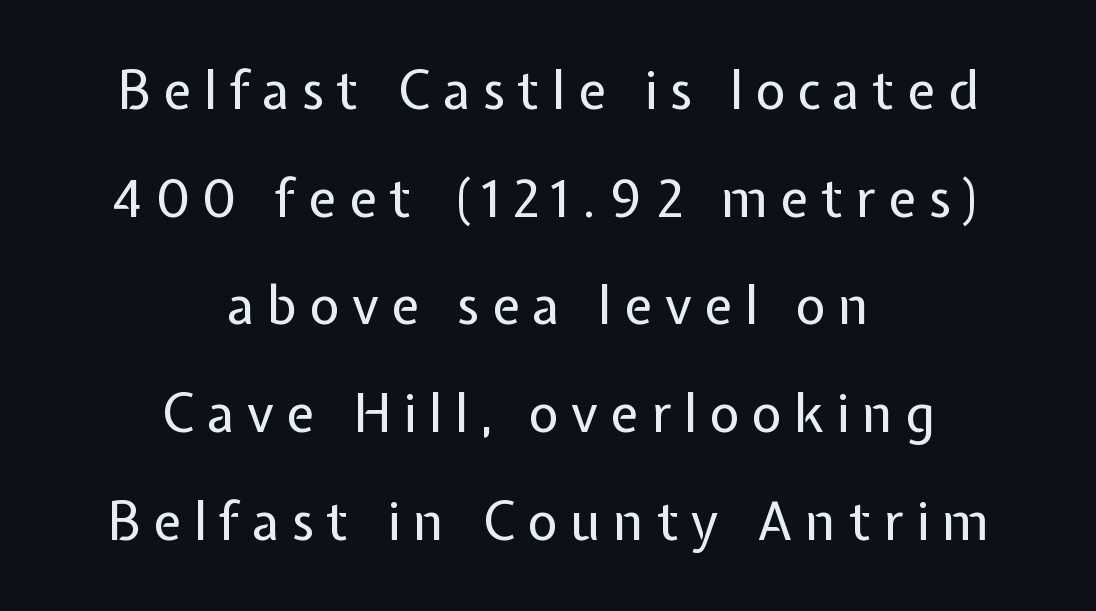
{"serif": "no", "italic": "no", "bold": "no", "weight": "regular", "width": "normal", "stroke_contrast": "low", "x_height": "medium", "monospaced": "no", "underline": "no", "align": "center", "line_spacing": "loose", "line_spacing_ratio": 2.07, "letter_spacing": "wide", "letter_spacing_em": 0.24, "glyph_px": 52}
